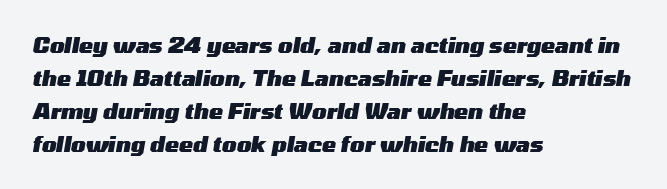
Q: Is the text bold? A: Yes.
Q: Is the text italic (slanted)? A: Yes, it leans right by about 10 degrees.
Q: Is the text underlined? A: No.
Q: How is the paragraph aligned? A: Left-aligned.
Q: Is the spacing between letters normal or unusually wide? A: Normal.
Q: Is the spacing between lines tight, normal or loose? A: Normal.
